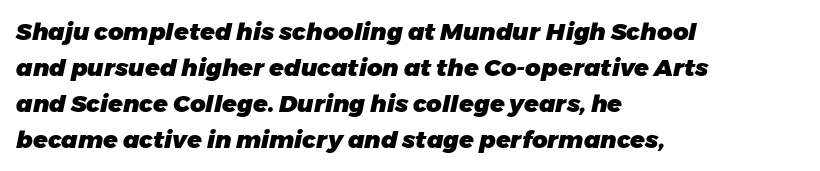
{"italic": "yes", "lean": "right", "slant_degrees": 11, "bold": "yes", "underline": "no", "align": "left", "line_spacing": "normal", "line_spacing_ratio": 1.5, "letter_spacing": "normal", "letter_spacing_em": 0.0, "glyph_px": 24}
